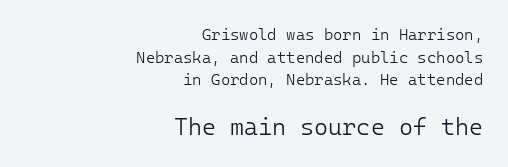
The image shows 24 px text type, upright; set right-aligned, normal line spacing (1.42x), normal letter spacing, not underlined; the second (bottom) block is 1.5x larger.
